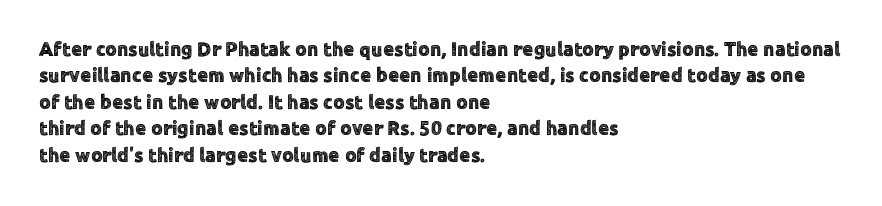
{"italic": "no", "underline": "no", "align": "left", "line_spacing": "normal", "line_spacing_ratio": 1.32, "letter_spacing": "normal", "letter_spacing_em": 0.0, "glyph_px": 20}
